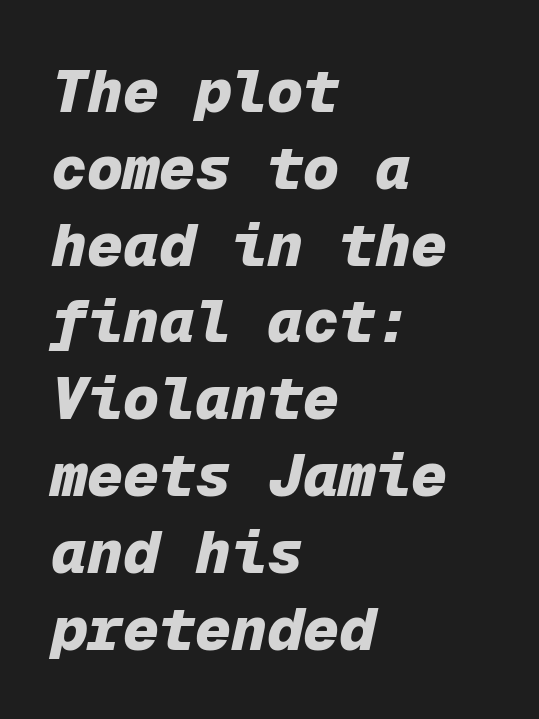
Here the designer chose a console-style face with uniform glyph widths. A student would call this left alignment; a typographer would say flush left, rag right. Look at the stroke-to-counter ratio: heavy, a bold. Standard letterfit; no display-style spreading of the glyphs. An italicized treatment has been applied to the whole sample. Horizontal bands of white between lines are of average thickness.
